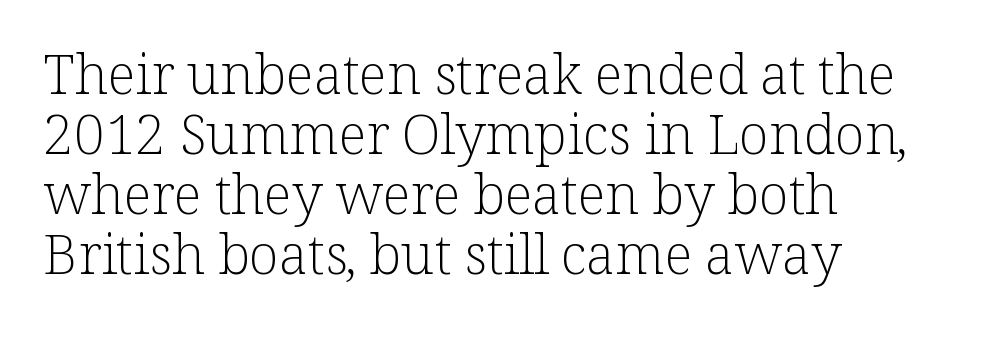
The space beneath each line is pristine and unruled. Ordinary non-slanted type is in use. Every row of glyphs begins at an identical x-position on the left. The type is set solid horizontally, with unmodified tracking. Is this a fixed-width face? No — the glyphs have proportional, varying widths. Little horizontal feet cap the strokes, marking this as serif type.
